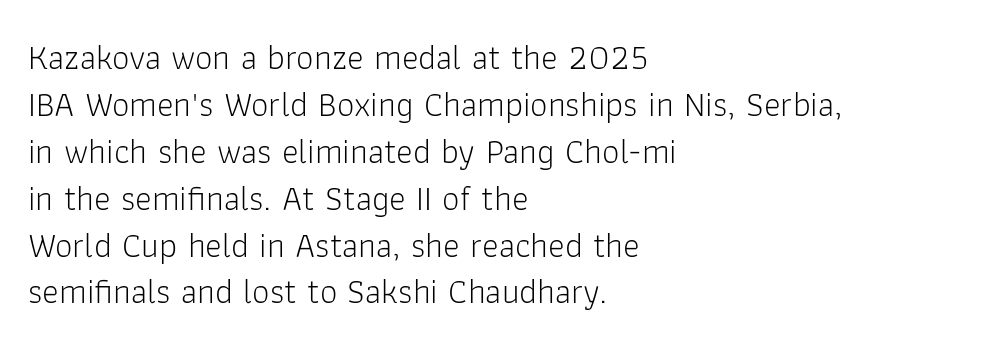
{"serif": "no", "italic": "no", "bold": "no", "weight": "light", "width": "normal", "stroke_contrast": "low", "x_height": "medium", "monospaced": "no", "underline": "no", "align": "left", "line_spacing": "normal", "line_spacing_ratio": 1.34, "letter_spacing": "normal", "letter_spacing_em": 0.0, "glyph_px": 35}
